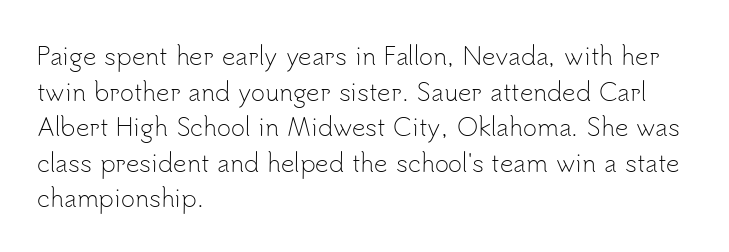
No italicization has been applied; the sample stays upright. Each line starts at the same left margin while the right side varies. Weight: regular or lighter. Compared with typical paragraphs, the rows here are spaced about the same. No extra tracking has been applied to these lines. Any mark beneath the type? The region is blank.
